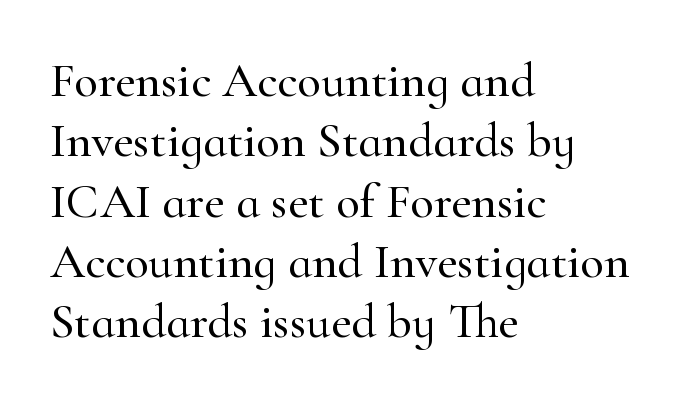
The strip under each line holds only bare page. Font category for this specimen: serif. Casual observation: everything's shoved over to the left. Proportional: the letters do not fall into vertical columns. Here the glyphs are tracked normally, forming tight word shapes. Ascenders rise straight up at ninety degrees.
